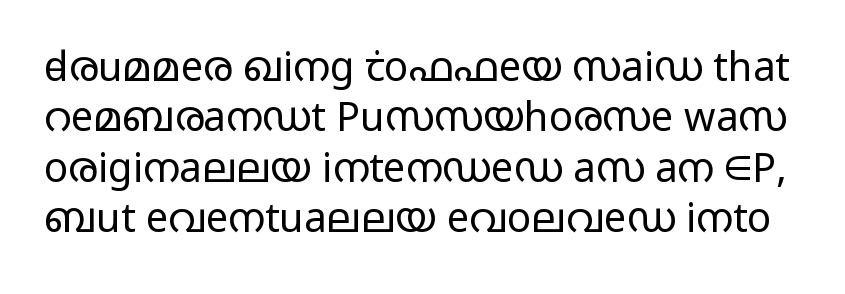
Q: Is the text bold? A: No.
Q: Is the text italic (slanted)? A: No, it is upright.
Q: Is the typeface a serif or a sans-serif typeface? A: Sans-serif.
Q: Is the text underlined? A: No.
Q: Is the spacing between letters normal or unusually wide? A: Normal.
Q: Is the spacing between lines tight, normal or loose? A: Normal.
Q: Width (condensed, normal, or wide)? A: Wide.
Q: Stroke contrast? A: Low.
Q: x-height? A: Medium.
Q: Monospaced? A: No.
